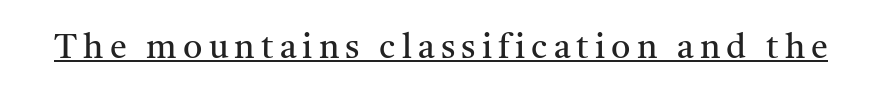
Emphasis is given by a line drawn under the lettering. The weight would be labelled regular, book, light, or lighter still. Character widths vary here, with narrow letters taking less room than wide ones. If you drew a line through each stem, it would be perfectly vertical.
